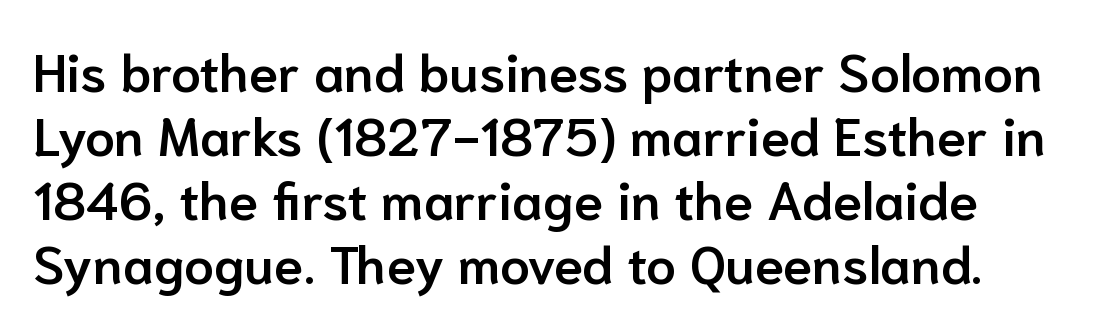
Anything drawn beneath the words? Only blank space. Serif or sans? Sans — the stroke terminals are bare. The lettering stays uniformly vertical, giving the passage a roman look. The face used here is proportionally spaced, like ordinary book or web type. Firm but not heavy-handed strokes: this text is semibold. Words appear dense and cohesive because spacing is normal.
